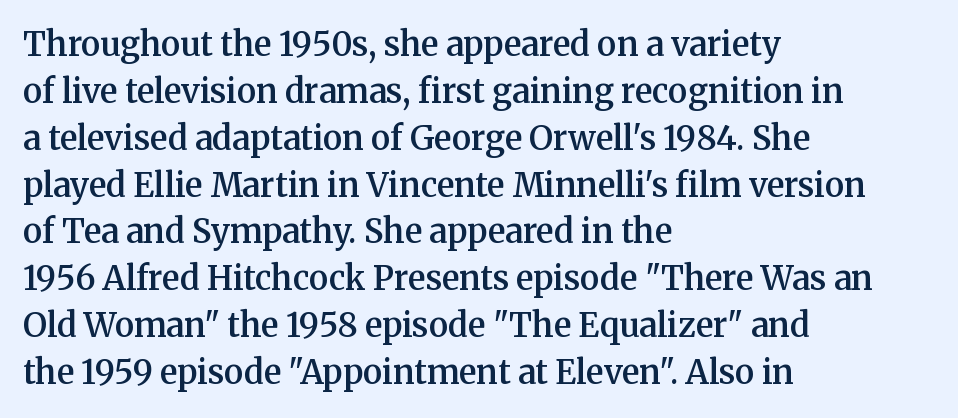
The image shows 33 px semibold serif type, upright; set left-aligned, normal line spacing (1.42x), normal letter spacing, not underlined; medium stroke contrast and a medium x-height.
